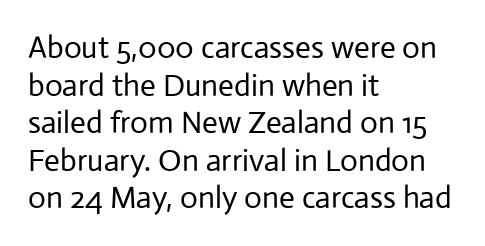
The image shows 31 px regular-weight sans-serif type, upright; set left-aligned, line spacing 1.21x, normal letter spacing, not underlined; low stroke contrast and a medium x-height.
